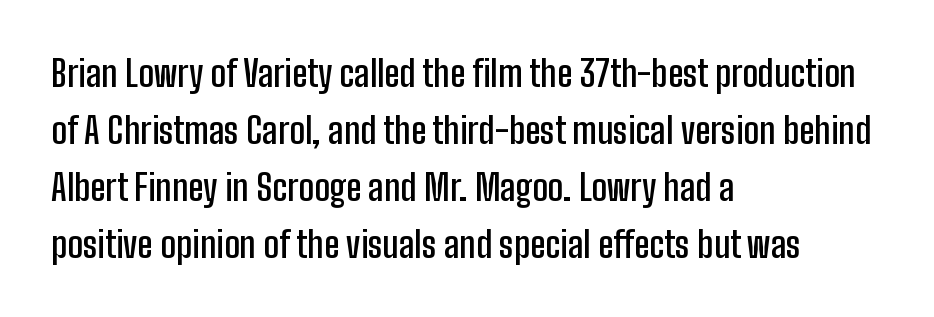
The image shows 36 px semibold, condensed sans-serif type, upright; set left-aligned, normal line spacing (1.58x), normal letter spacing, not underlined; low stroke contrast and a medium x-height.
